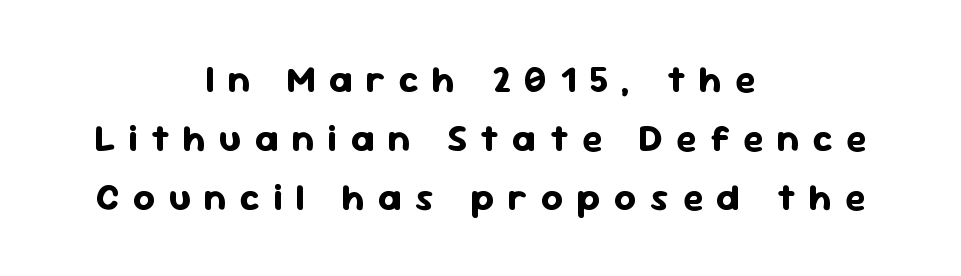
The image shows 38 px bold sans-serif type, upright; set centered, normal line spacing (1.55x), unusually wide letter spacing (+0.35 em), not underlined; low stroke contrast and a medium x-height.
